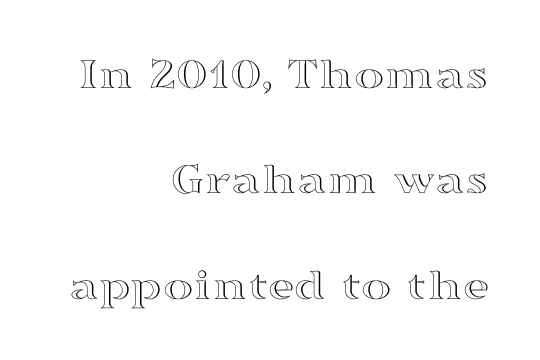
Nobody touched the tracking dial on this one. In terms of posture, this sample is upright. These lines are rendered in a variable-pitch font. Only glyphs here, with clear space below each row. Students, observe: this is what heavily led, spacious text looks like. Does the copy run flush right? Yes — the right margin is perfectly even.
